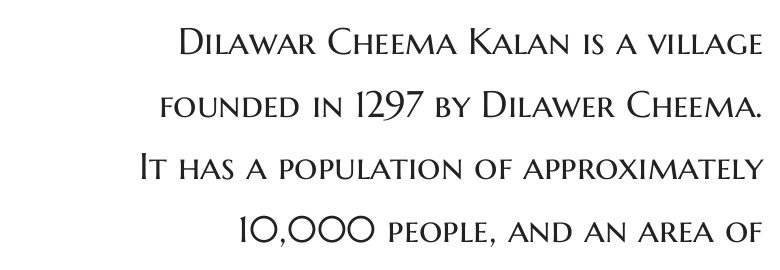
The image shows 37 px regular-weight sans-serif type, upright; set right-aligned, normal line spacing (1.69x), normal letter spacing, not underlined; medium stroke contrast and a medium x-height.
